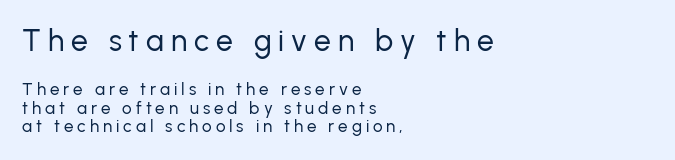
Short note: letters widely spaced. Is there any slant? The stems are plumb. A typesetter would call this proportional, since set widths differ per character. A sans-serif font was chosen for this passage. Reading down the column, the eye jumps only a short way to each next line. The cut favours lightness, reaching ordinary text weight at its darkest.
